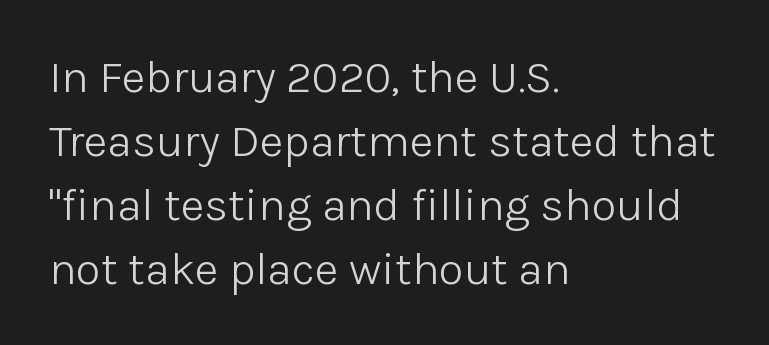
Typeset ragged right — the left edge is the straight one. Is this a fixed-width face? No — the glyphs have proportional, varying widths. Just letters on the line, the space beneath them empty. One glance says typical: line gaps are just what's usual. The rendering shows plain stroke endings on the letterforms — a sans-serif design.
